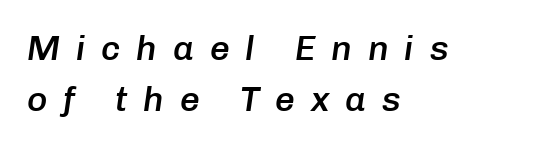
The image shows 35 px semibold type, italic (leaning right); set left-aligned, normal line spacing (1.46x), unusually wide letter spacing (+0.45 em), not underlined; low stroke contrast and a medium x-height.
